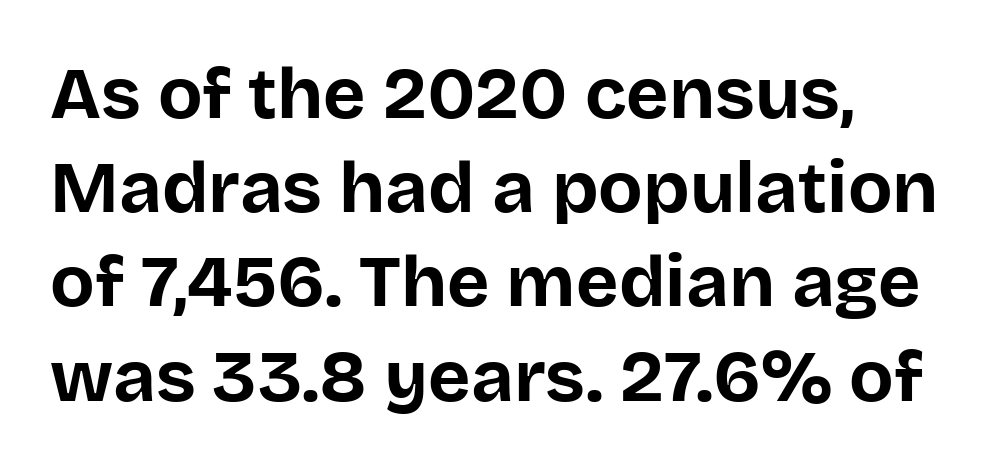
{"serif": "no", "italic": "no", "bold": "yes", "weight": "bold", "width": "normal", "stroke_contrast": "low", "x_height": "large", "monospaced": "no", "underline": "no", "align": "left", "line_spacing": "normal", "line_spacing_ratio": 1.29, "letter_spacing": "normal", "letter_spacing_em": 0.0, "glyph_px": 73}
